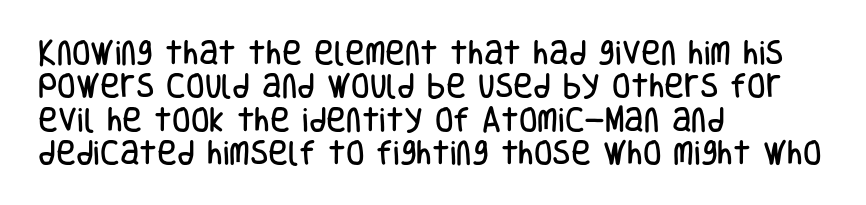
The specimen reads as upright at a glance. The words here are not underlined. Horizontal alignment here is leftward, the default for most running prose. The gaps between neighbouring characters are ordinary and unremarkable.
